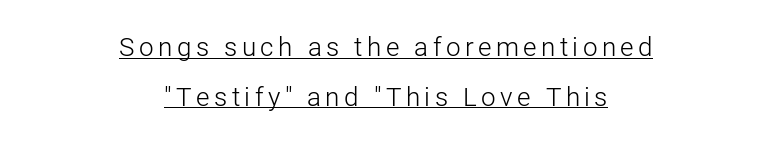
{"italic": "no", "bold": "no", "underline": "yes", "align": "center", "line_spacing": "loose", "line_spacing_ratio": 1.91, "glyph_px": 26}
